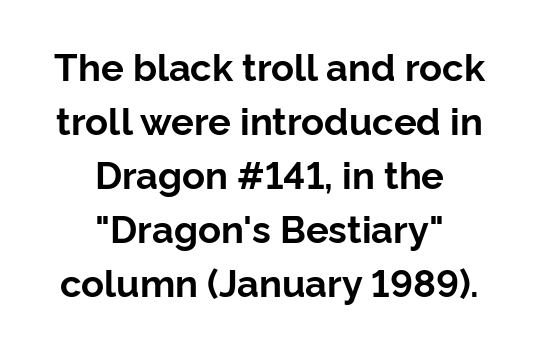
{"serif": "no", "italic": "no", "bold": "yes", "weight": "bold", "width": "normal", "stroke_contrast": "low", "x_height": "medium", "monospaced": "no", "underline": "no", "align": "center", "line_spacing": "normal", "line_spacing_ratio": 1.42, "letter_spacing": "normal", "letter_spacing_em": 0.0, "glyph_px": 38}
